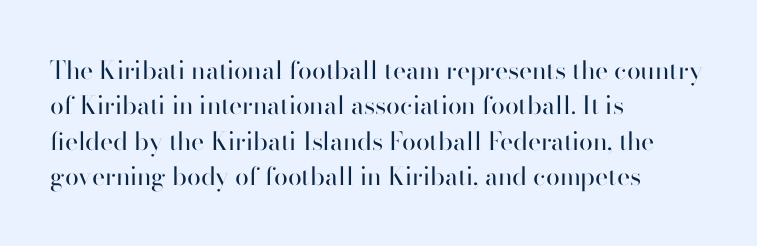
The image shows 25 px text type, upright; set left-aligned, normal line spacing (1.42x), normal letter spacing, not underlined.
